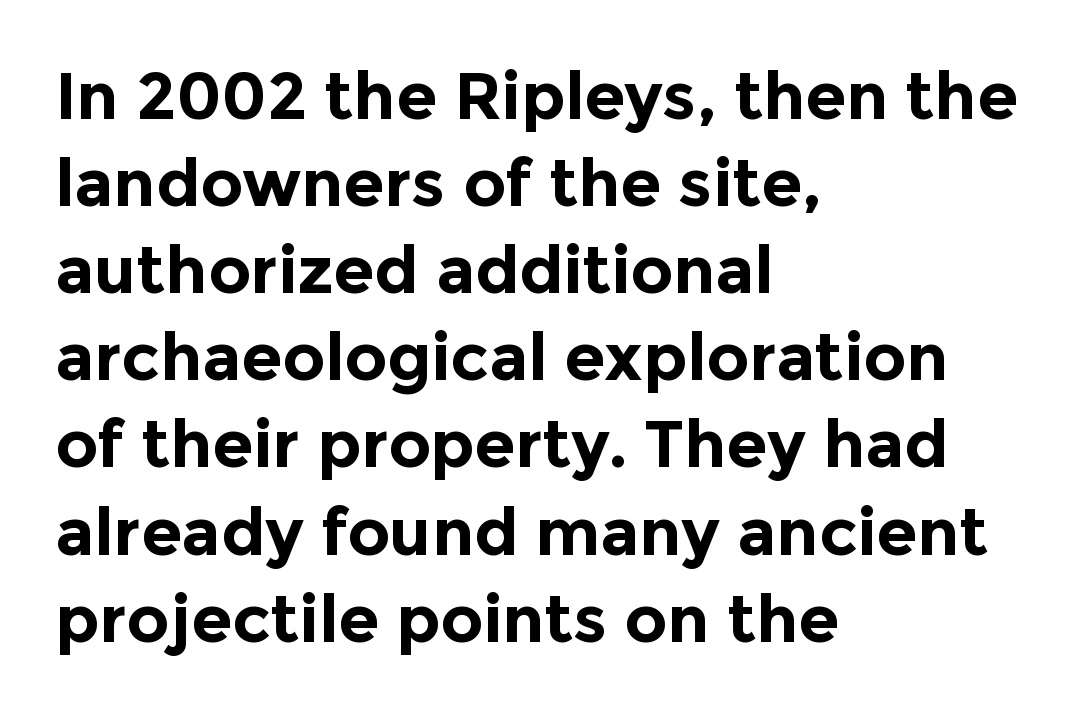
A bare baseline throughout the passage. Tall strokes in this sample are plumb rather than angled. A typesetter would label this face a sans. In CSS terms this would be text-align: left.
